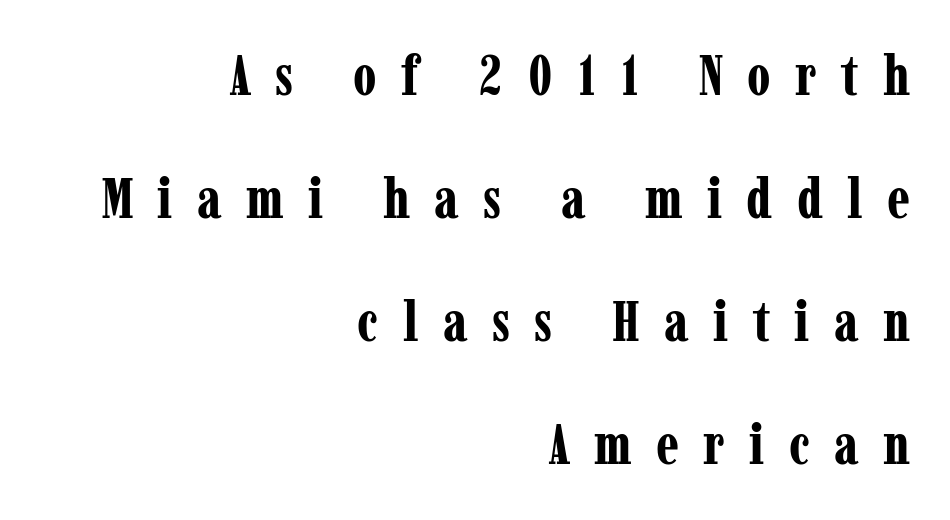
{"serif": "yes", "italic": "no", "bold": "yes", "weight": "bold", "width": "condensed", "stroke_contrast": "low", "x_height": "medium", "monospaced": "no", "underline": "no", "align": "right", "line_spacing": "loose", "line_spacing_ratio": 2.16, "letter_spacing": "wide", "letter_spacing_em": 0.43, "glyph_px": 57}
